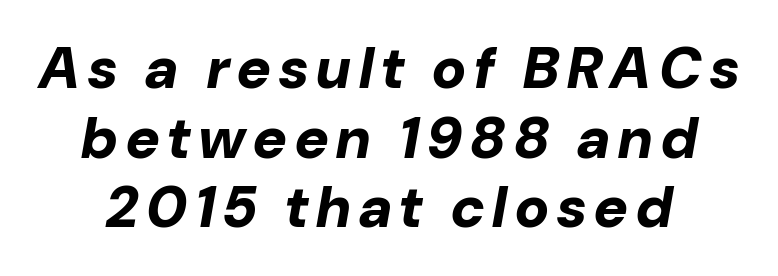
Q: Is the text bold? A: Yes.
Q: Is the text italic (slanted)? A: Yes, it leans right by about 10 degrees.
Q: Is the text underlined? A: No.
Q: Width (condensed, normal, or wide)? A: Normal.
Q: Stroke contrast? A: Low.
Q: x-height? A: Medium.
Q: Monospaced? A: No.
